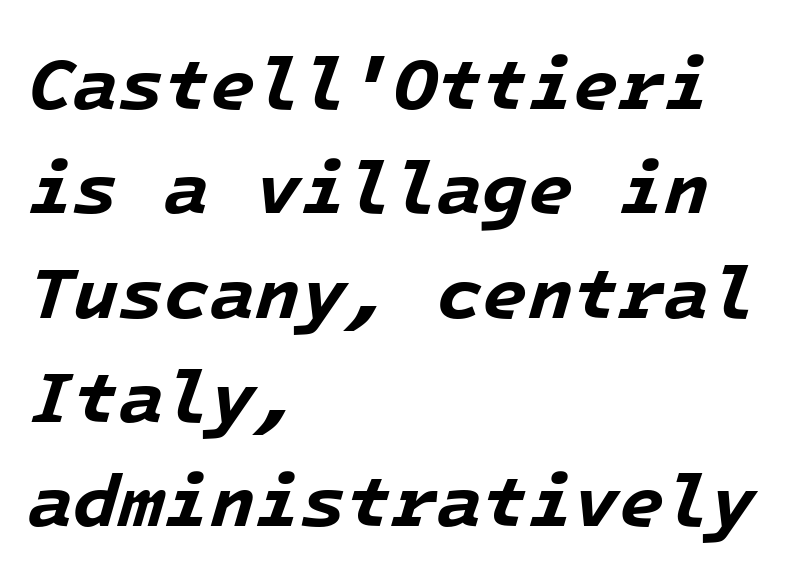
Q: Is the text bold? A: Yes.
Q: Is the text italic (slanted)? A: Yes, it leans right by about 16 degrees.
Q: Is the text underlined? A: No.
Q: How is the paragraph aligned? A: Left-aligned.
Q: Is the spacing between letters normal or unusually wide? A: Normal.
Q: Is the spacing between lines tight, normal or loose? A: Normal.
Q: Width (condensed, normal, or wide)? A: Normal.
Q: Stroke contrast? A: Low.
Q: x-height? A: Medium.
Q: Monospaced? A: Yes.
